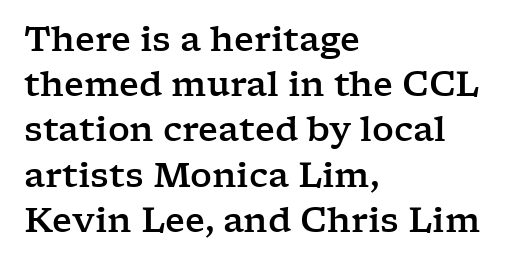
The passage shown is typed in a proportional face where columns would drift. Vertical spacing — default. Observe the ordinary spacing: letters are neighbours, not strangers. Unmarked baselines from the first word to the last.
